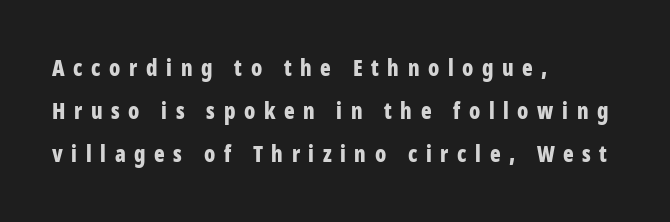
Is there any slant? The stems are plumb. Compared with typical paragraphs, the rows here are farther apart. The passage shown is emphatically bold. The words here are not underlined.
